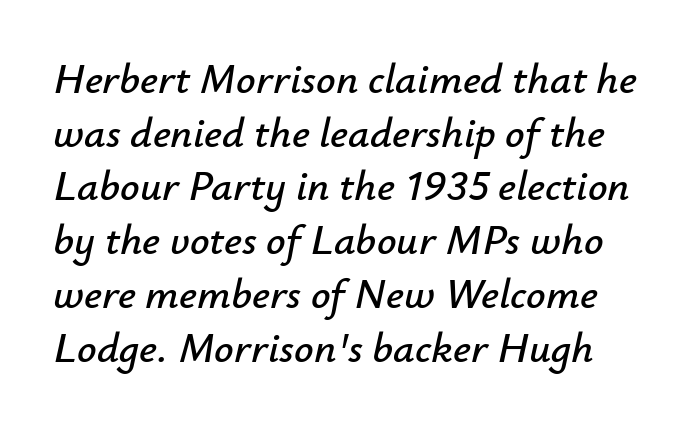
{"italic": "yes", "lean": "right", "slant_degrees": 12, "width": "normal", "stroke_contrast": "low", "x_height": "small", "monospaced": "no", "underline": "no", "line_spacing": "normal", "line_spacing_ratio": 1.25, "letter_spacing": "normal", "letter_spacing_em": 0.0, "glyph_px": 43}
